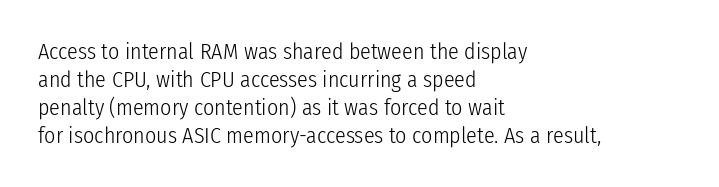
The image shows 22 px text type, upright; set left-aligned, normal line spacing (1.27x), normal letter spacing, not underlined.
